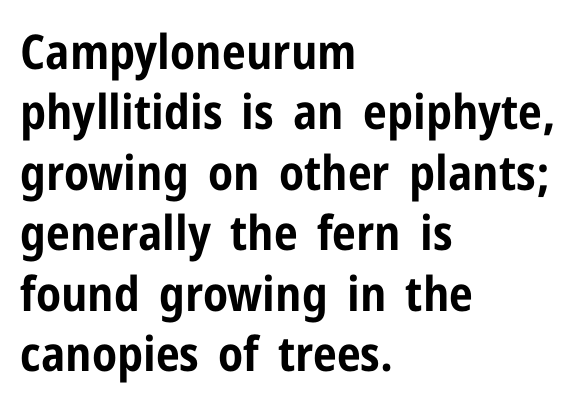
Q: Is the text bold? A: Yes.
Q: Is the text italic (slanted)? A: No, it is upright.
Q: Is the typeface a serif or a sans-serif typeface? A: Sans-serif.
Q: Is the text underlined? A: No.
Q: How is the paragraph aligned? A: Left-aligned.
Q: Is the spacing between letters normal or unusually wide? A: Normal.
Q: Is the spacing between lines tight, normal or loose? A: Normal.
Q: Width (condensed, normal, or wide)? A: Condensed.
Q: Stroke contrast? A: Low.
Q: x-height? A: Medium.
Q: Monospaced? A: No.
